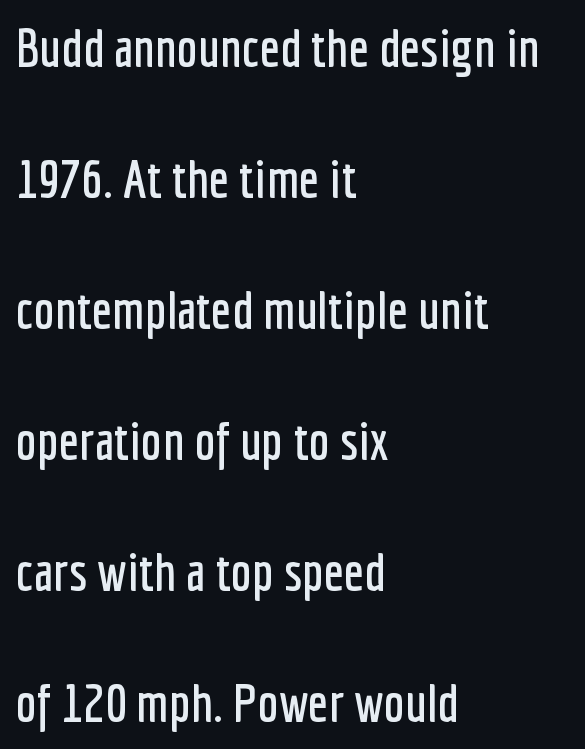
Q: Is the text italic (slanted)? A: No, it is upright.
Q: Is the typeface a serif or a sans-serif typeface? A: Sans-serif.
Q: Is the text underlined? A: No.
Q: How is the paragraph aligned? A: Left-aligned.
Q: Is the spacing between letters normal or unusually wide? A: Normal.
Q: Is the spacing between lines tight, normal or loose? A: Loose.
Q: Width (condensed, normal, or wide)? A: Condensed.
Q: Stroke contrast? A: Low.
Q: x-height? A: Medium.
Q: Monospaced? A: No.
